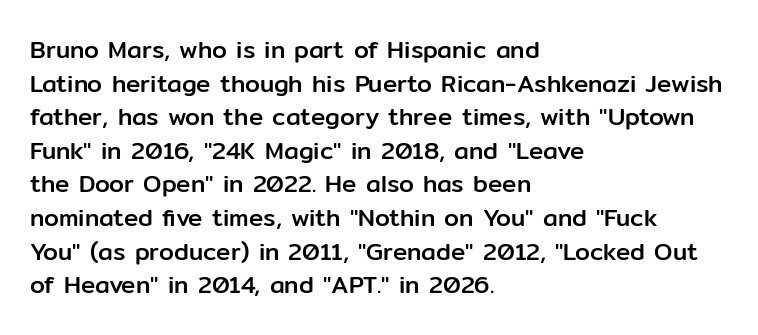
Q: Is the text italic (slanted)? A: No, it is upright.
Q: Is the text underlined? A: No.
Q: How is the paragraph aligned? A: Left-aligned.
Q: Is the spacing between letters normal or unusually wide? A: Normal.
Q: Is the spacing between lines tight, normal or loose? A: Normal.
